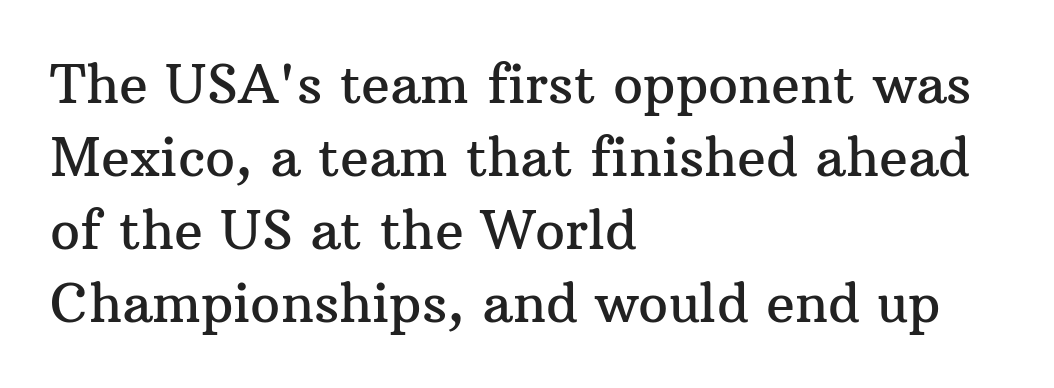
{"serif": "yes", "italic": "no", "width": "normal", "stroke_contrast": "medium", "x_height": "medium", "monospaced": "no", "underline": "no", "align": "left", "line_spacing": "normal", "line_spacing_ratio": 1.38, "letter_spacing": "normal", "letter_spacing_em": 0.0, "glyph_px": 53}
